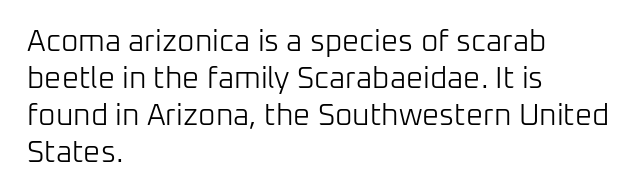
Typeset ragged right — the left edge is the straight one. Glyph-to-glyph distance matches everyday printed text. Think of a printed novel: that variable character pitch is what you see here. Summary of weight: not heavy and not bold. A typesetter would label this face a sans.
